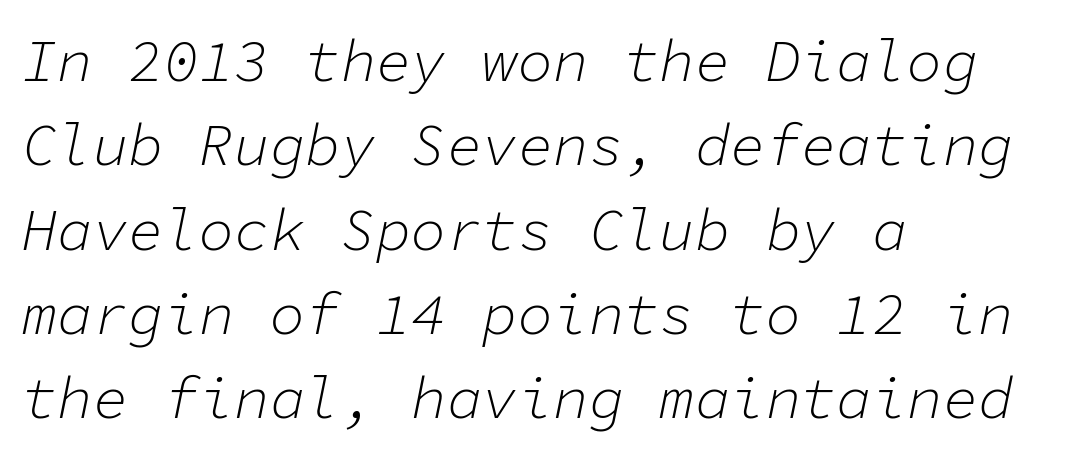
Just letters on the line, the space beneath them empty. The passage shown is typed in a monospace face where columns stay perfectly aligned. Where is the straight margin? On the left. Stems here are at most as thick as an everyday book face. Is there much room between lines? A standard amount, neither cramped nor airy.
